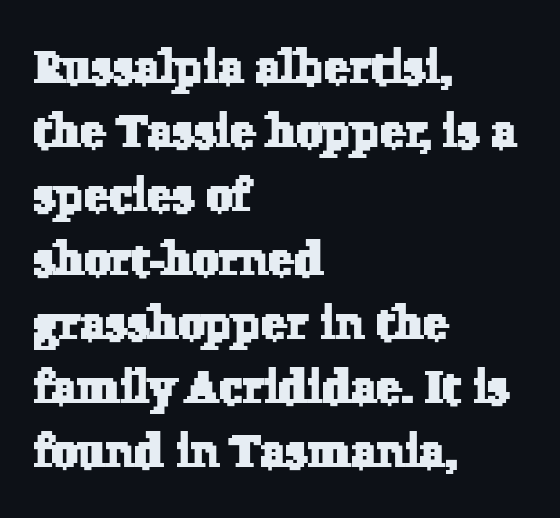
Q: Is the typeface a serif or a sans-serif typeface? A: Serif.
Q: Is the text underlined? A: No.
Q: How is the paragraph aligned? A: Left-aligned.
Q: Is the spacing between letters normal or unusually wide? A: Normal.
Q: Is the spacing between lines tight, normal or loose? A: Normal.
Q: Width (condensed, normal, or wide)? A: Normal.
Q: Stroke contrast? A: Low.
Q: x-height? A: Medium.
Q: Monospaced? A: No.
